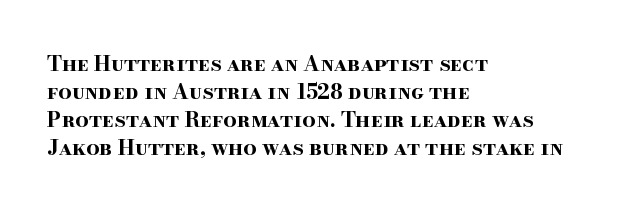
Style check: upright. Reading down the block, your eye returns to a fixed left position each line. This rendering leaves character spacing at its baseline value. Check under the words: just untouched page.
